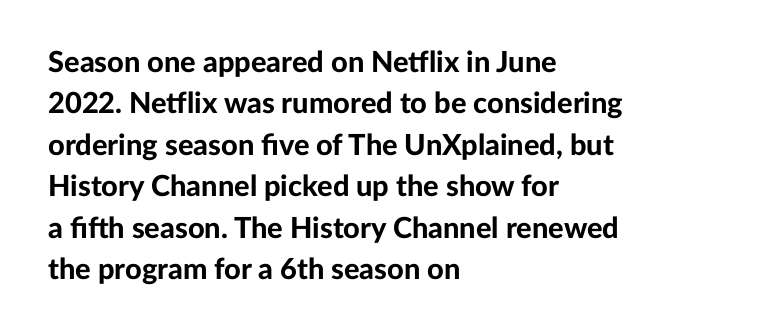
{"serif": "no", "italic": "no", "bold": "yes", "weight": "bold", "width": "normal", "stroke_contrast": "low", "x_height": "medium", "monospaced": "no", "underline": "no", "align": "left", "line_spacing": "normal", "line_spacing_ratio": 1.43, "letter_spacing": "normal", "letter_spacing_em": 0.0, "glyph_px": 29}
